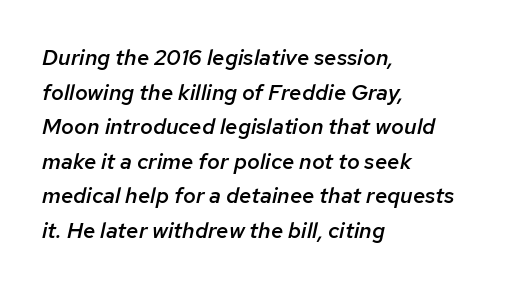
The paragraph has a hard left edge and a soft right edge. Weight: semibold (demi). Slanted lettering throughout. The face used here is rendered with its standard letterfit. The zone under the glyphs is completely vacant.
